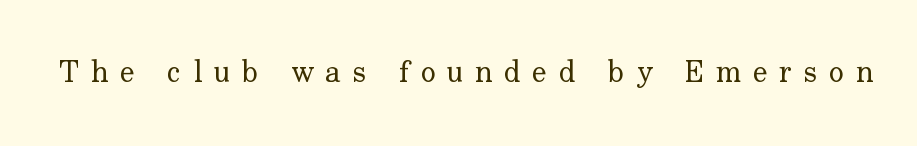
The image shows 31 px regular-weight serif type, upright; set unusually wide letter spacing (+0.38 em), not underlined; low stroke contrast and a small x-height.
